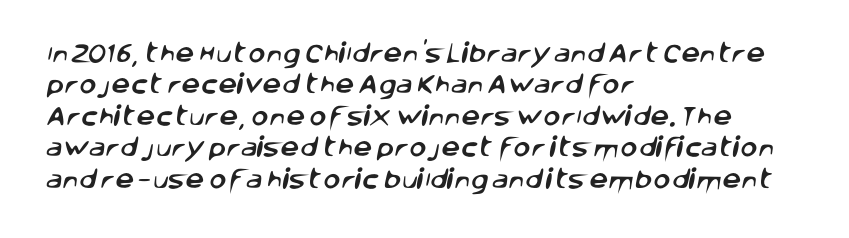
Underlining? Definitely not there. Nobody touched the tracking dial on this one. Where is the straight margin? On the left. Leading: standard.
